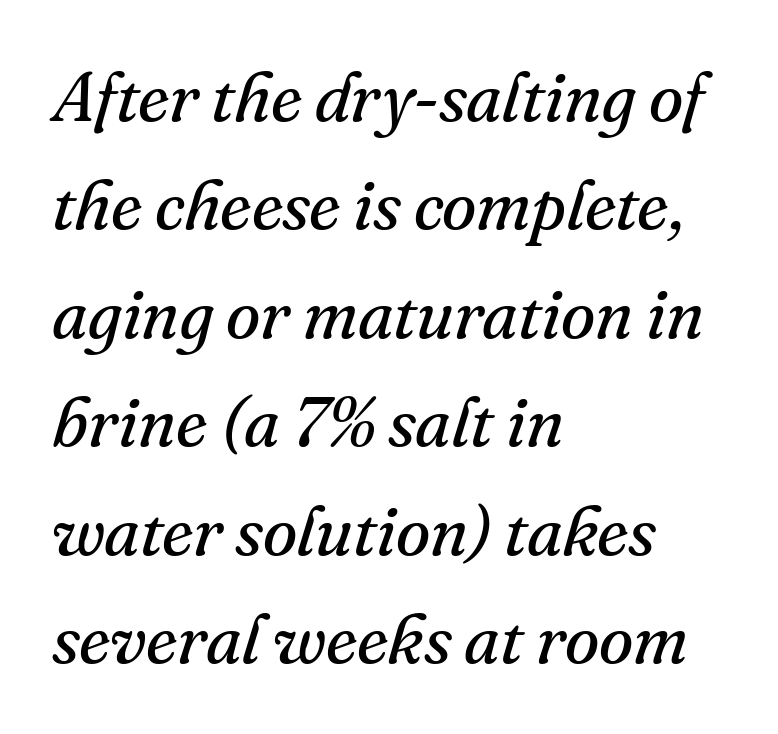
Regarding serifs, this sample has them. A typesetter would call this proportional, since set widths differ per character. All the whitespace from short lines collects on the right. No chunkiness to these letters — they're not bold. Emphasis-style slanted type is in use.
